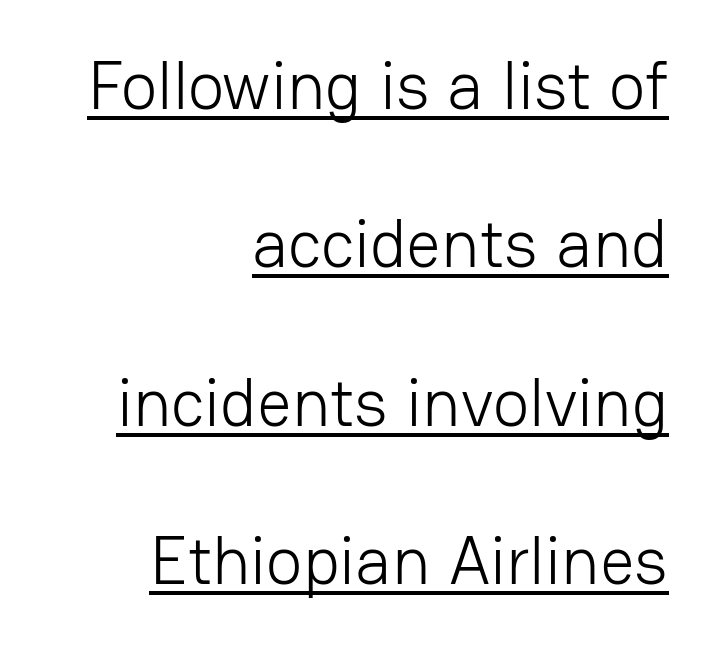
The rendering anchors every line to the right-hand side. The cut favours lightness, reaching ordinary text weight at its darkest. This sample has the flowing, uneven cadence of proportional lettering. Italic? Not at all — the glyphs are vertical. These lines keep a tight, regular rhythm from letter to letter. The passage shown is typeset with a sans-serif family.
